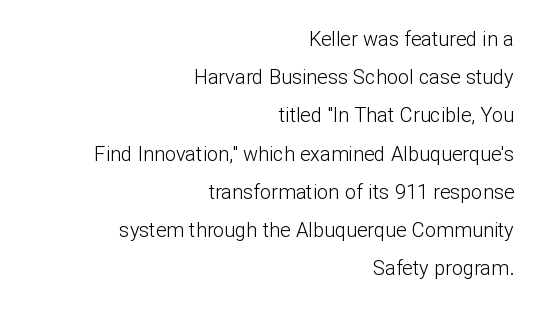
The image shows 20 px text type, upright; set right-aligned, loose line spacing (1.91x), normal letter spacing, not underlined.
